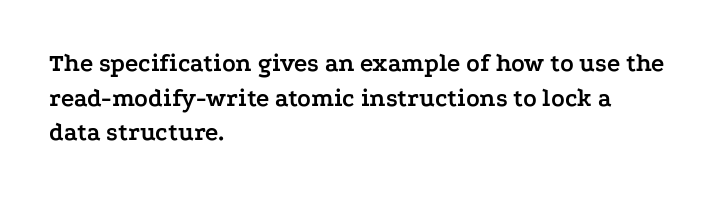
Q: Is the text bold? A: Yes.
Q: Is the text italic (slanted)? A: No, it is upright.
Q: Is the text underlined? A: No.
Q: How is the paragraph aligned? A: Left-aligned.
Q: Is the spacing between letters normal or unusually wide? A: Normal.
Q: Is the spacing between lines tight, normal or loose? A: Normal.
